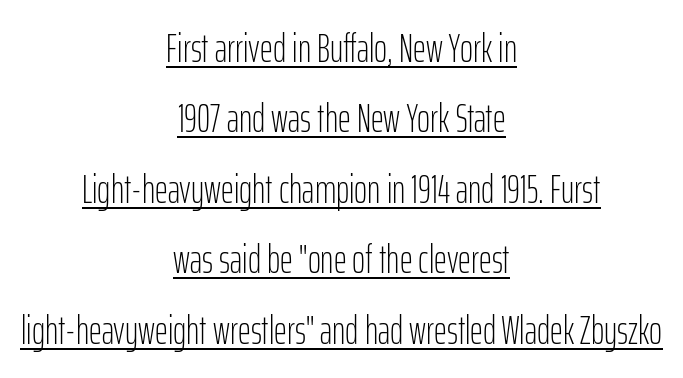
{"serif": "no", "italic": "no", "bold": "no", "weight": "light", "width": "condensed", "stroke_contrast": "low", "x_height": "medium", "monospaced": "no", "underline": "yes", "align": "center", "line_spacing_ratio": 1.76, "letter_spacing": "normal", "letter_spacing_em": 0.0, "glyph_px": 40}
